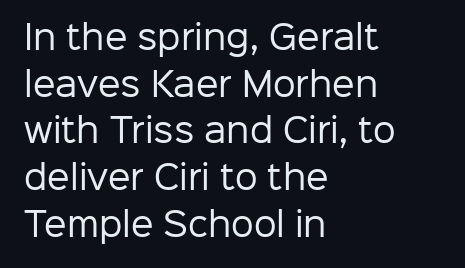
Q: Is the text bold? A: No.
Q: Is the text italic (slanted)? A: No, it is upright.
Q: Is the typeface a serif or a sans-serif typeface? A: Sans-serif.
Q: Is the text underlined? A: No.
Q: How is the paragraph aligned? A: Left-aligned.
Q: Is the spacing between letters normal or unusually wide? A: Normal.
Q: Is the spacing between lines tight, normal or loose? A: Normal.
Q: Width (condensed, normal, or wide)? A: Normal.
Q: Stroke contrast? A: Low.
Q: x-height? A: Medium.
Q: Monospaced? A: No.
